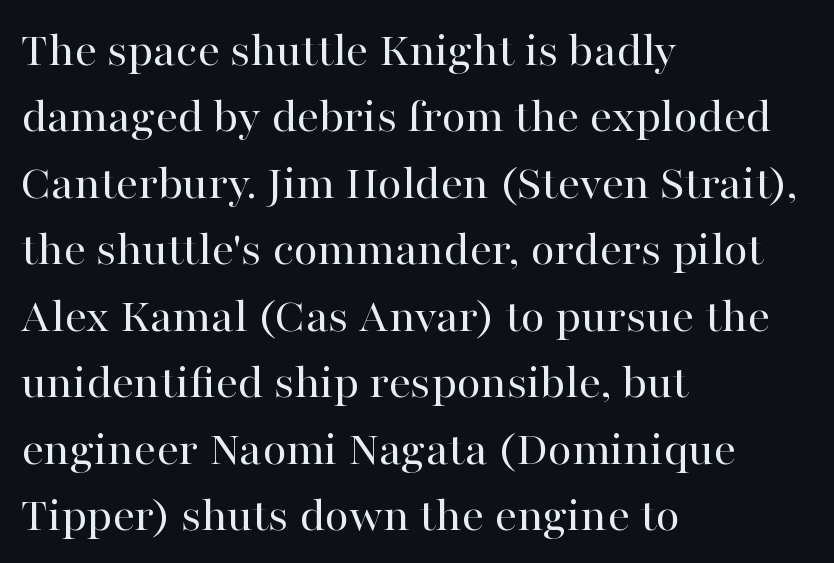
Q: Is the text bold? A: No.
Q: Is the text italic (slanted)? A: No, it is upright.
Q: Is the typeface a serif or a sans-serif typeface? A: Serif.
Q: Is the text underlined? A: No.
Q: How is the paragraph aligned? A: Left-aligned.
Q: Is the spacing between letters normal or unusually wide? A: Normal.
Q: Is the spacing between lines tight, normal or loose? A: Normal.
Q: Width (condensed, normal, or wide)? A: Normal.
Q: Stroke contrast? A: High.
Q: x-height? A: Medium.
Q: Monospaced? A: No.
